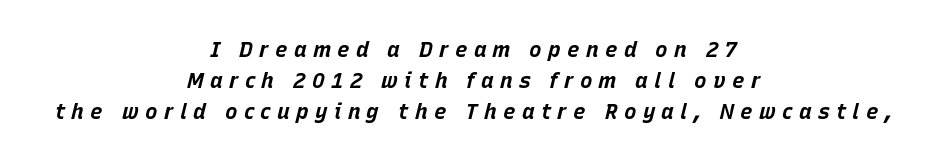
The image shows 21 px bold type, italic (leaning right); set centered, normal line spacing (1.47x), unusually wide letter spacing (+0.3 em), not underlined.
